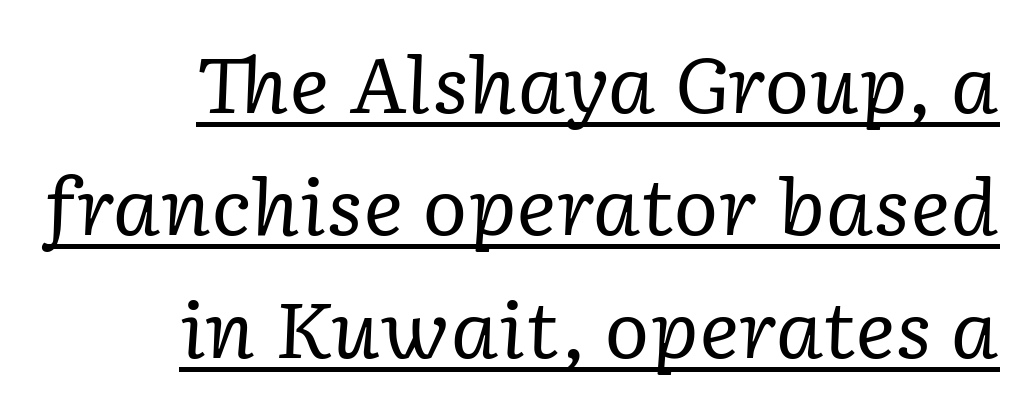
{"serif": "yes", "italic": "yes", "lean": "right", "slant_degrees": 2, "bold": "no", "weight": "regular", "width": "normal", "stroke_contrast": "low", "x_height": "medium", "monospaced": "no", "underline": "yes", "align": "right", "line_spacing": "normal", "line_spacing_ratio": 1.59, "letter_spacing": "normal", "letter_spacing_em": 0.0, "glyph_px": 77}
